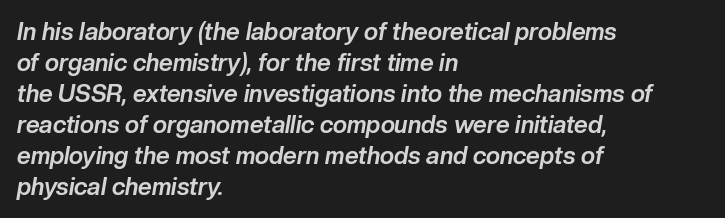
The image shows 24 px bold type, italic (leaning right); set left-aligned, normal line spacing (1.29x), normal letter spacing, not underlined.
